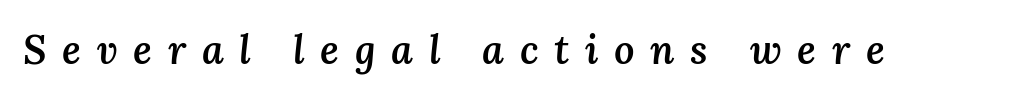
Caption: expanded tracking, letters set apart. Italic? Definitely — the glyphs are oblique. These lines carry some extra weight — a demibold, not a full bold. Do the characters align in a grid? No, the font is proportional. Any mark beneath the type? The region is blank.
